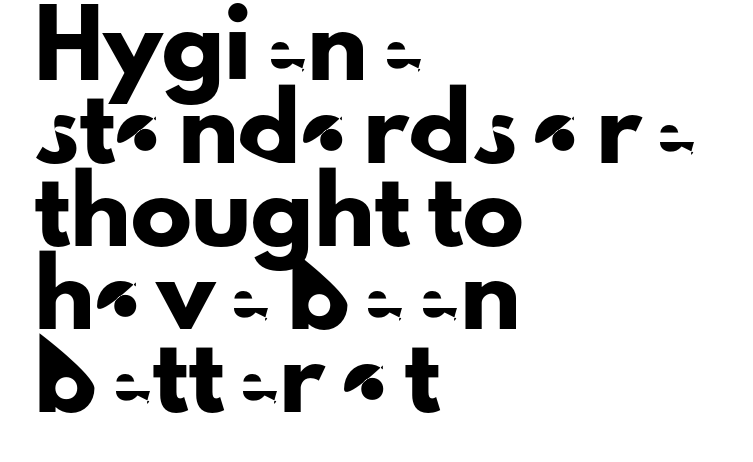
Q: Is the text italic (slanted)? A: No, it is upright.
Q: Is the typeface a serif or a sans-serif typeface? A: Sans-serif.
Q: Is the text underlined? A: No.
Q: How is the paragraph aligned? A: Left-aligned.
Q: Is the spacing between letters normal or unusually wide? A: Normal.
Q: Is the spacing between lines tight, normal or loose? A: Normal.
Q: Width (condensed, normal, or wide)? A: Normal.
Q: Stroke contrast? A: Low.
Q: x-height? A: Small.
Q: Monospaced? A: No.
